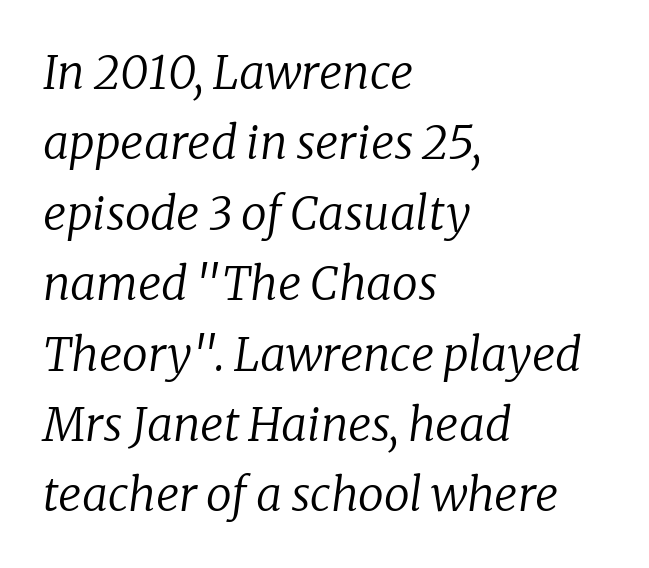
{"serif": "yes", "italic": "yes", "lean": "right", "slant_degrees": 8, "bold": "no", "weight": "regular", "width": "normal", "stroke_contrast": "low", "x_height": "medium", "monospaced": "no", "underline": "no", "align": "left", "line_spacing": "normal", "line_spacing_ratio": 1.53, "letter_spacing": "normal", "letter_spacing_em": 0.0, "glyph_px": 46}
